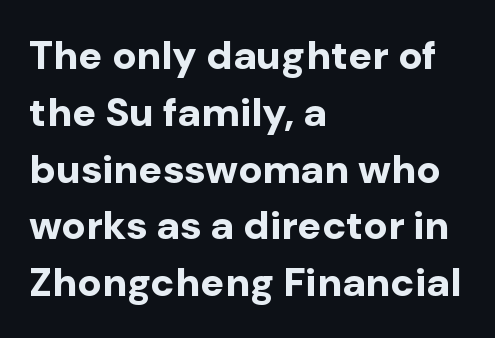
Type without underlining. Notice how thick the strokes are: this is what a full bold looks like. Spacing verdict: proportional, widths tailored to each character. Stroke terminals: plain, sans-serif. Visually the block forms a straight wall on the left and a jagged coastline on the right. Italic? Not at all — the glyphs are vertical.
